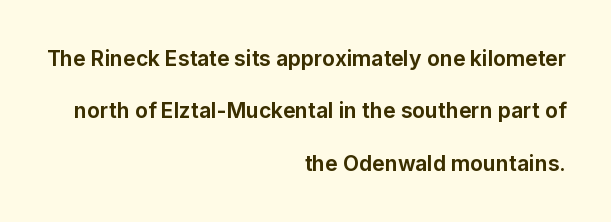
Q: Is the text bold? A: Yes.
Q: Is the text italic (slanted)? A: No, it is upright.
Q: Is the text underlined? A: No.
Q: How is the paragraph aligned? A: Right-aligned.
Q: Is the spacing between letters normal or unusually wide? A: Normal.
Q: Is the spacing between lines tight, normal or loose? A: Loose.
